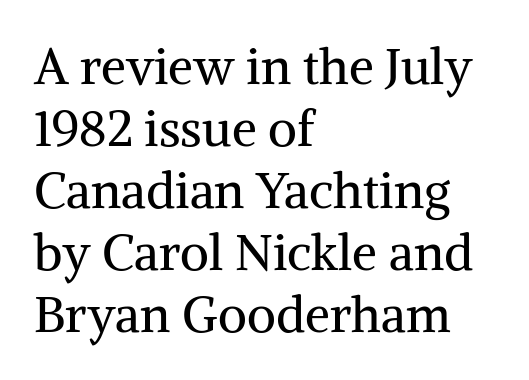
The image shows 50 px regular-weight serif type, upright; set left-aligned, line spacing 1.24x, normal letter spacing, not underlined; medium stroke contrast and a medium x-height.
